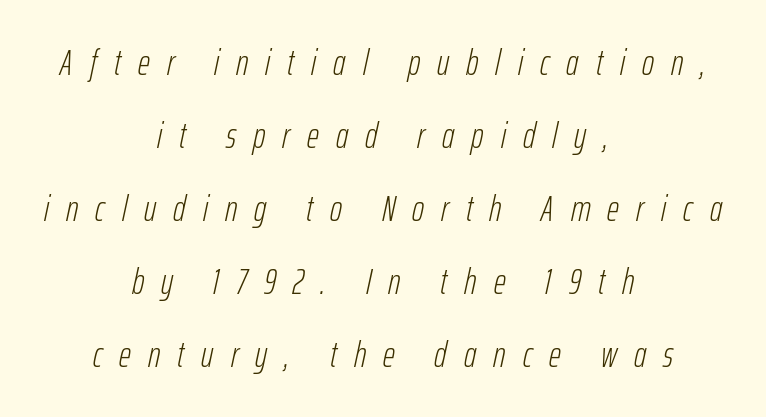
The strokes are not fattened; the text isn't bold. Successive baselines arrive slowly, with a big drop between each. The tracking reads as deliberately expanded to a designer's eye. Decoration check: the copy has no underline.
